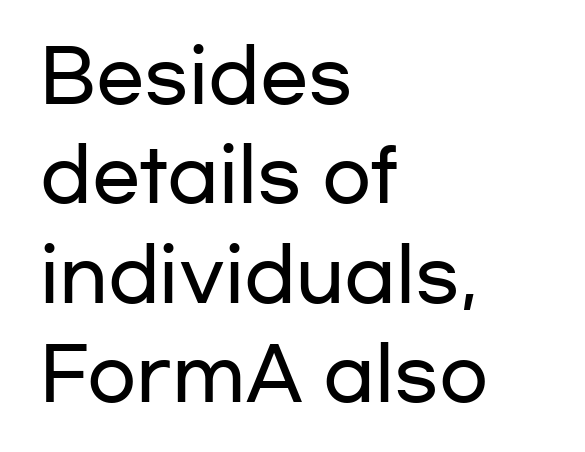
Is this a fixed-width face? No — the glyphs have proportional, varying widths. Default kerning and tracking; the words read as compact shapes. In terms of leading, this rendering sits right in the middle. Layout note: lines flush left.
